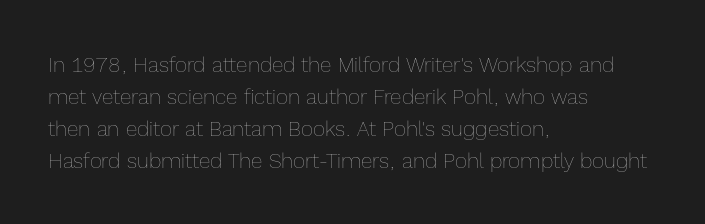
The image shows 21 px text type, upright; set left-aligned, normal line spacing (1.52x), normal letter spacing, not underlined.
